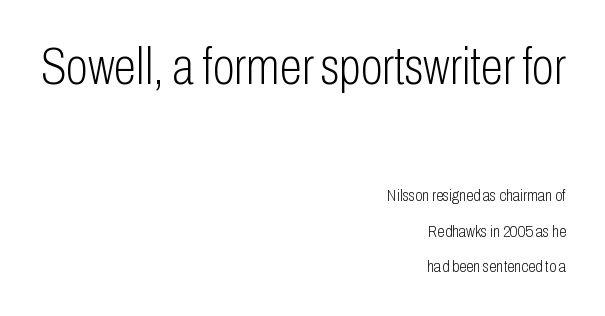
Q: Is the text bold? A: No.
Q: Is the text italic (slanted)? A: No, it is upright.
Q: Is the typeface a serif or a sans-serif typeface? A: Sans-serif.
Q: Is the text underlined? A: No.
Q: How is the paragraph aligned? A: Right-aligned.
Q: Is the spacing between letters normal or unusually wide? A: Normal.
Q: Is the spacing between lines tight, normal or loose? A: Loose.
Q: Which block of text is set in a larger size, the first (top) or the second (bottom)? A: The first (top) one.
Q: Width (condensed, normal, or wide)? A: Condensed.
Q: Stroke contrast? A: Low.
Q: x-height? A: Medium.
Q: Monospaced? A: No.
